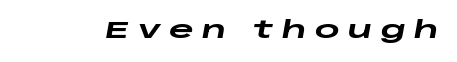
Q: Is the text bold? A: Yes.
Q: Is the text italic (slanted)? A: Yes, it leans right by about 10 degrees.
Q: Is the text underlined? A: No.
Q: Is the spacing between letters normal or unusually wide? A: Unusually wide.
